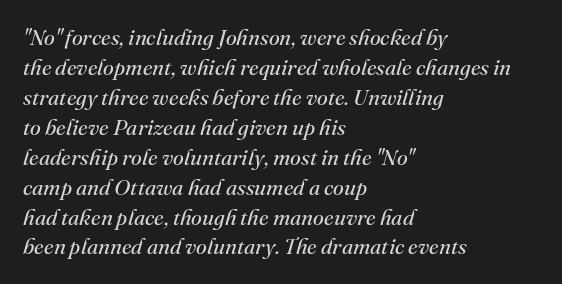
The image shows 22 px text type, italic (leaning right); set left-aligned, normal line spacing (1.36x), normal letter spacing, not underlined.
